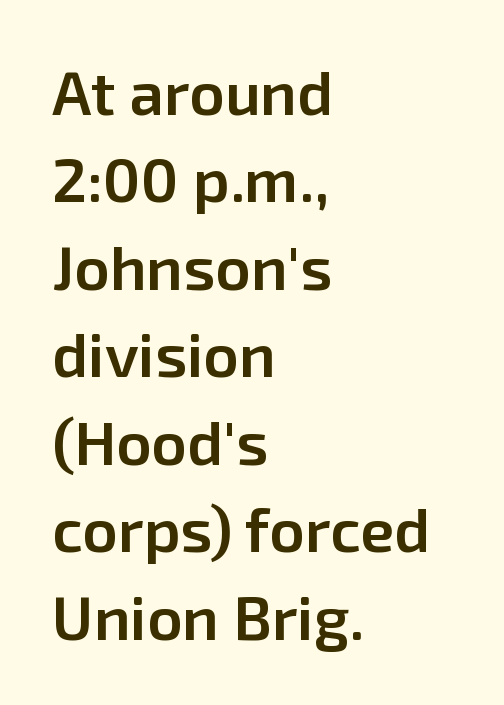
The lines are quadded left. Character widths vary here, with narrow letters taking less room than wide ones. Beneath every word, the page is bare. Unlike italic type, these characters show no tilt at all. The tracking reads as untouched default to a designer's eye.
